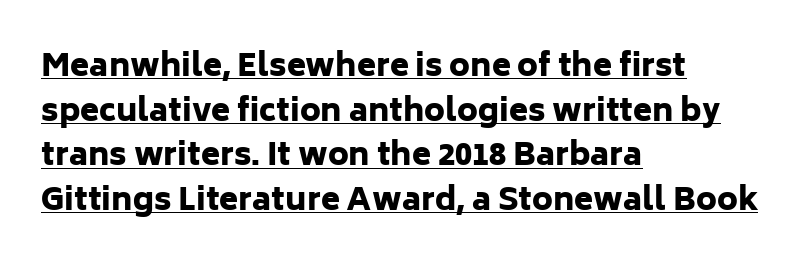
The image shows 31 px heavy sans-serif type, upright; set left-aligned, normal line spacing (1.44x), normal letter spacing, underlined; low stroke contrast and a medium x-height.
